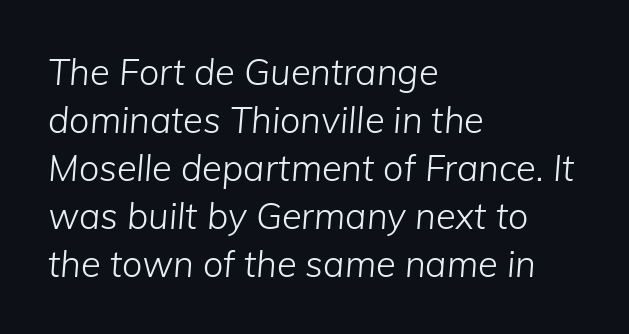
{"italic": "yes", "lean": "right", "slant_degrees": 5, "bold": "no", "weight": "light", "width": "normal", "stroke_contrast": "low", "x_height": "medium", "monospaced": "no", "underline": "no", "align": "left", "line_spacing": "normal", "line_spacing_ratio": 1.33, "letter_spacing": "normal", "letter_spacing_em": 0.0, "glyph_px": 36}
